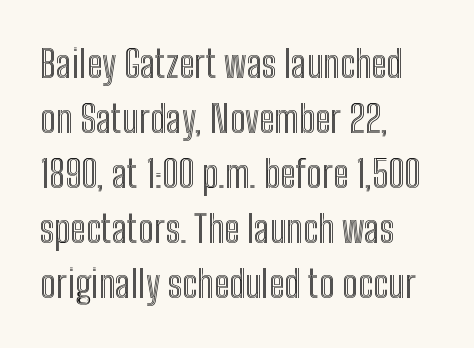
You could not count columns in this text — the font is proportionally spaced. You can tell it's not italic because the verticals are truly vertical. The type is set solid horizontally, with unmodified tracking. The designer left line spacing at the default.
